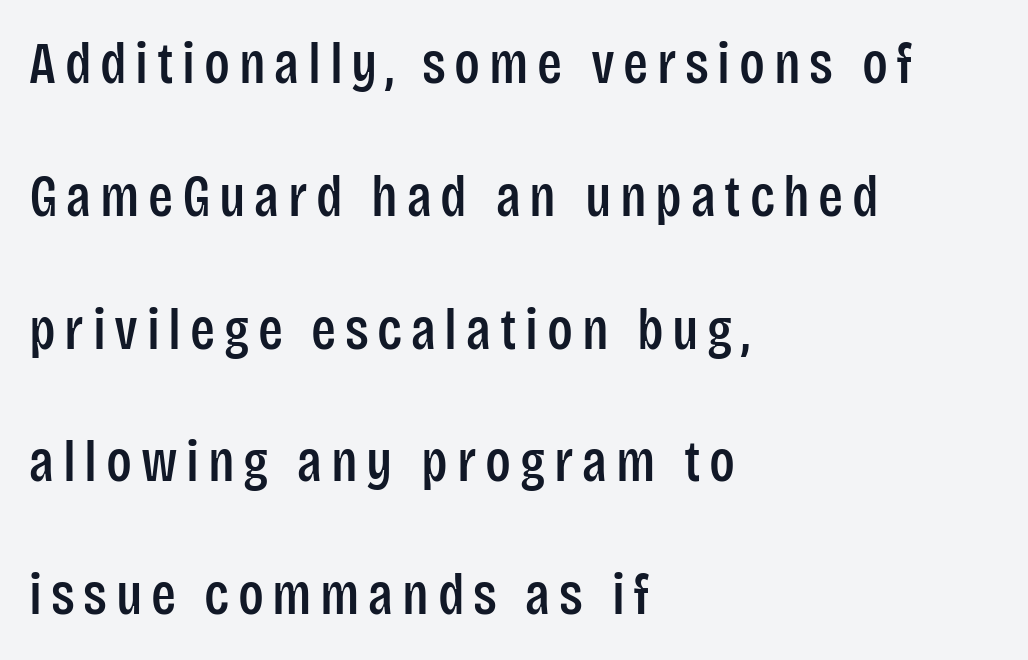
{"serif": "no", "italic": "no", "width": "condensed", "stroke_contrast": "low", "x_height": "large", "monospaced": "no", "underline": "no", "align": "left", "line_spacing": "loose", "line_spacing_ratio": 2.29, "glyph_px": 58}
